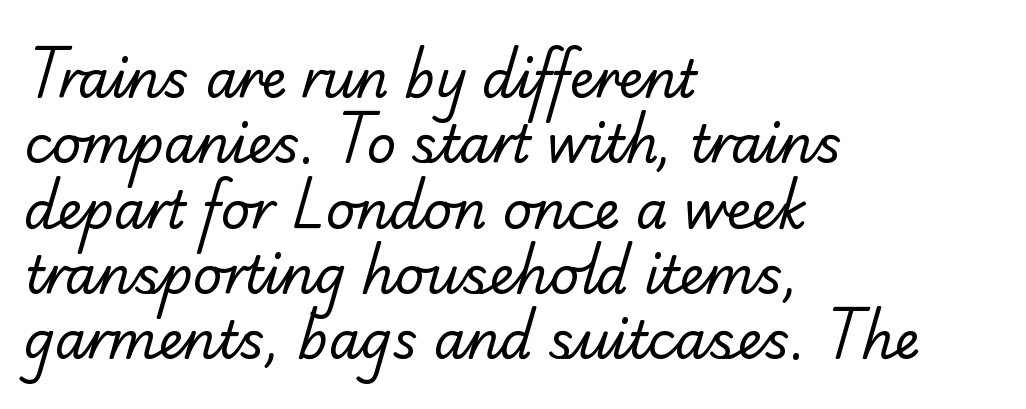
The face used here is rendered with its standard letterfit. Normally led — the rows are evenly, conventionally spaced. The letters advance in unequal steps, a hallmark of proportional type. Nothing heavy about these letters — not bold at all.
